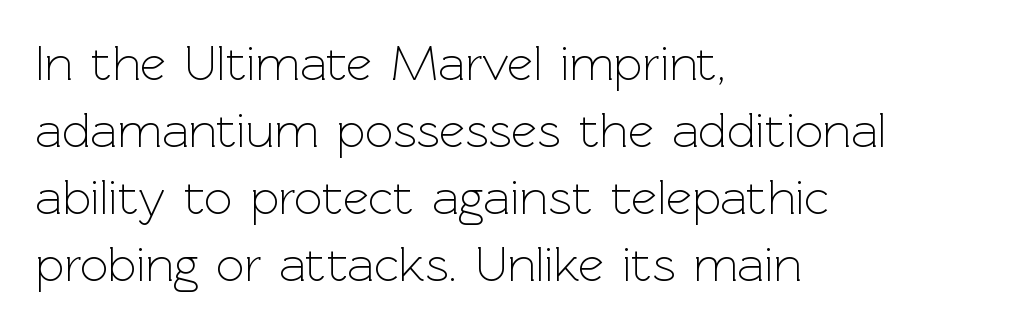
{"serif": "no", "italic": "no", "bold": "no", "weight": "light", "width": "normal", "x_height": "medium", "monospaced": "no", "underline": "no", "align": "left", "line_spacing": "normal", "line_spacing_ratio": 1.34, "letter_spacing": "normal", "letter_spacing_em": 0.0, "glyph_px": 50}
